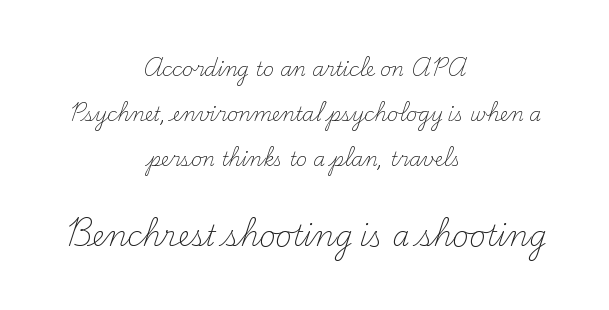
The letters advance in unequal steps, a hallmark of proportional type. Is there much room between lines? Yes — plenty of vertical air separates them. The lower block of text is set noticeably larger than the block above it.
